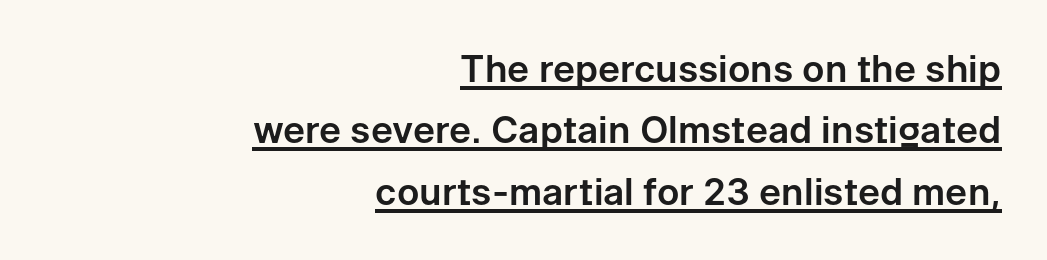
{"serif": "no", "italic": "no", "width": "normal", "stroke_contrast": "low", "x_height": "medium", "monospaced": "no", "underline": "yes", "align": "right", "line_spacing": "normal", "line_spacing_ratio": 1.66, "letter_spacing": "normal", "letter_spacing_em": 0.0, "glyph_px": 37}
